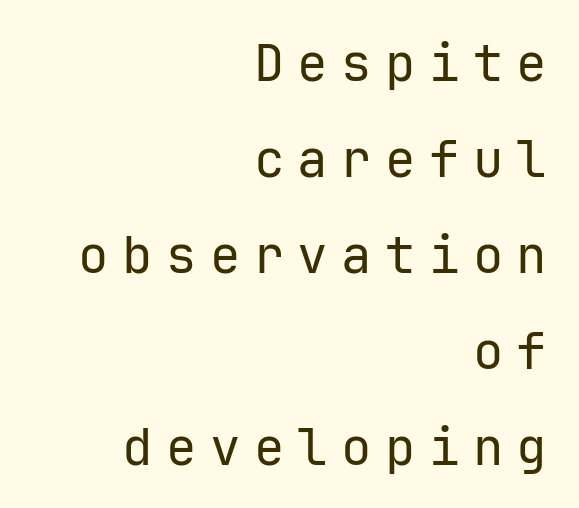
The face used here is a sans, in the tradition of grotesques and geometrics. Does the copy run flush right? Yes — the right margin is perfectly even. Has an underline been added? It has not. Caption: expanded tracking, letters set apart. No heavy texture on the line: the type isn't bold. Characters remain perfectly vertical along every line.
